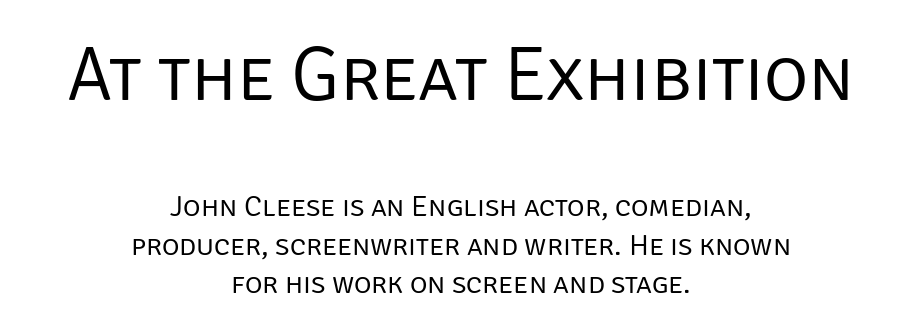
{"serif": "no", "italic": "no", "bold": "no", "weight": "regular", "width": "normal", "stroke_contrast": "low", "x_height": "large", "monospaced": "no", "underline": "no", "align": "center", "line_spacing": "normal", "line_spacing_ratio": 1.29, "letter_spacing": "normal", "letter_spacing_em": 0.0, "larger_block": "first", "size_ratio": 2.53, "glyph_px": 76}
